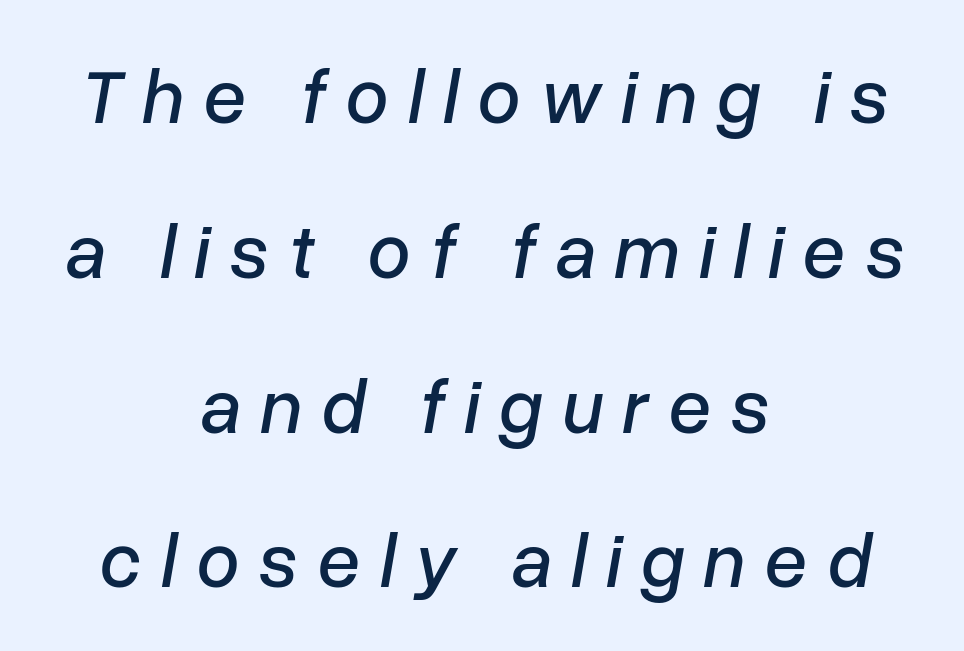
This sample trades compactness for vertical openness between lines. Each letter keeps its own natural width here, so spacing adapts to shape. The face used here is rendered with a markedly widened letterfit. A clean baseline with only descenders dipping below it.
